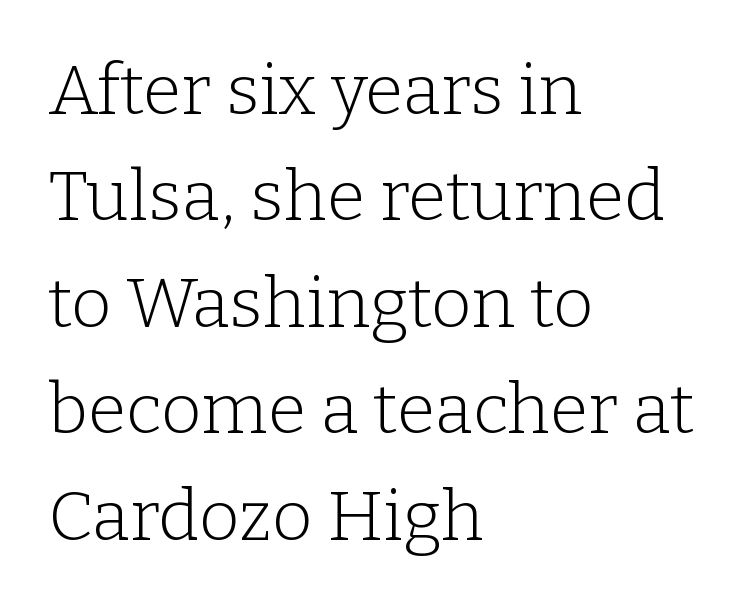
Q: Is the text bold? A: No.
Q: Is the text italic (slanted)? A: No, it is upright.
Q: Is the typeface a serif or a sans-serif typeface? A: Serif.
Q: Is the text underlined? A: No.
Q: How is the paragraph aligned? A: Left-aligned.
Q: Is the spacing between letters normal or unusually wide? A: Normal.
Q: Is the spacing between lines tight, normal or loose? A: Normal.
Q: Width (condensed, normal, or wide)? A: Normal.
Q: Stroke contrast? A: Low.
Q: x-height? A: Medium.
Q: Monospaced? A: No.
